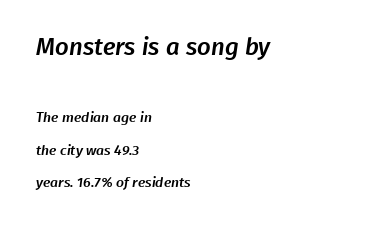
The image shows 24 px text type; set left-aligned, loose line spacing (2.33x), normal letter spacing, not underlined; the first (top) block is 1.71x larger.
